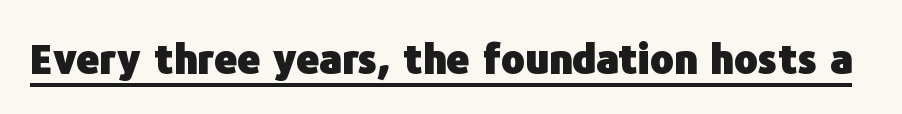
{"serif": "no", "italic": "no", "bold": "yes", "weight": "heavy", "width": "normal", "stroke_contrast": "low", "x_height": "medium", "monospaced": "no", "underline": "yes", "letter_spacing": "normal", "letter_spacing_em": 0.0, "glyph_px": 40}
